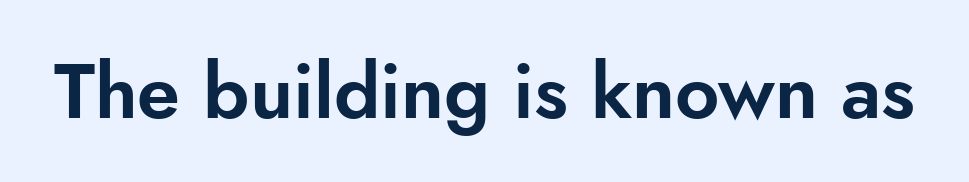
The image shows 77 px sans-serif type, upright; set normal letter spacing, not underlined; low stroke contrast and a small x-height.
